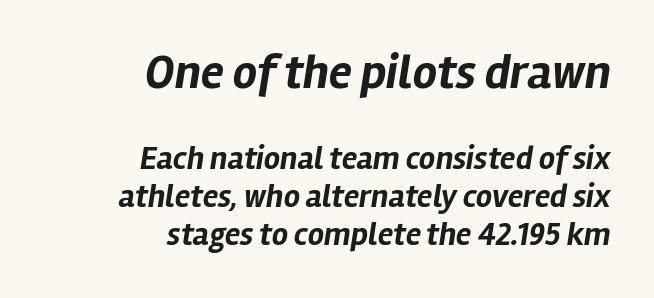
{"italic": "yes", "lean": "right", "slant_degrees": 12, "bold": "yes", "weight": "bold", "width": "normal", "stroke_contrast": "low", "x_height": "medium", "monospaced": "no", "underline": "no", "align": "right", "line_spacing_ratio": 1.19, "letter_spacing": "normal", "letter_spacing_em": 0.0, "larger_block": "first", "size_ratio": 1.5, "glyph_px": 48}
